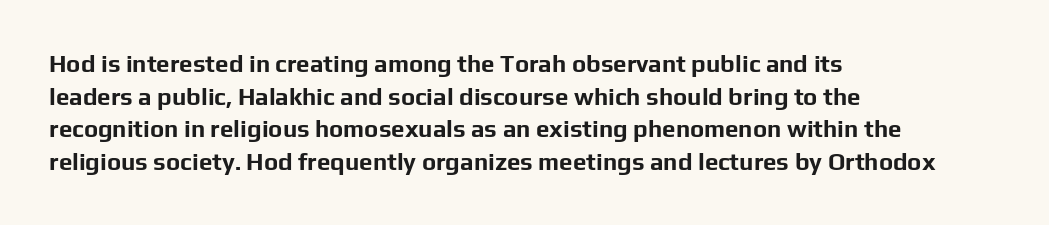
The rendering uses a moderate line-height, typical for paragraphs. The typography opts for an upright posture over an oblique one. Each word holds together tightly as a unit, with standard inter-letter gaps. Left-aligned paragraph, ragged on the right. The sample has been set heavy, in full bold. The string is rendered with underlining switched off.
